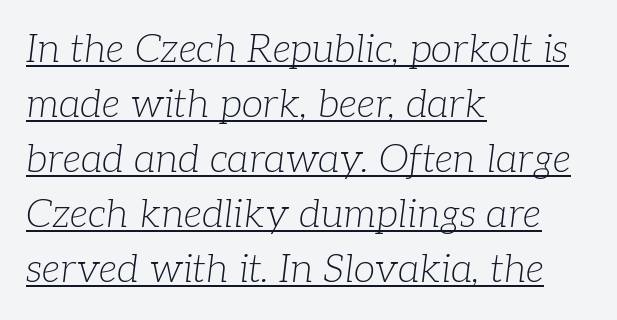
The image shows 39 px light serif type, italic (leaning right); set left-aligned, normal line spacing (1.41x), normal letter spacing, underlined; low stroke contrast and a medium x-height.
